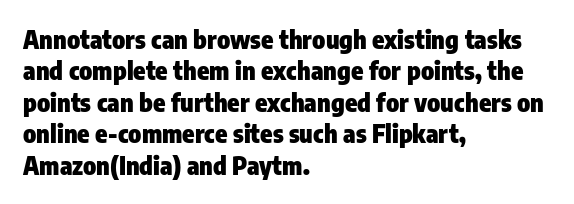
The image shows 25 px bold type, upright; set left-aligned, normal line spacing (1.26x), normal letter spacing, not underlined.
